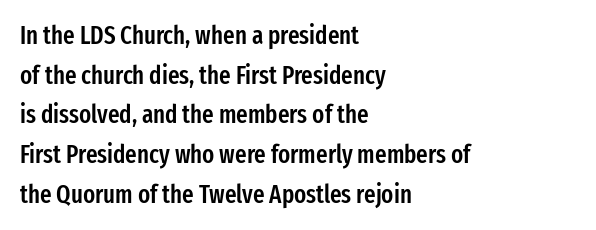
Q: Is the text bold? A: Semi-bold.
Q: Is the text italic (slanted)? A: No, it is upright.
Q: Is the text underlined? A: No.
Q: How is the paragraph aligned? A: Left-aligned.
Q: Is the spacing between letters normal or unusually wide? A: Normal.
Q: Is the spacing between lines tight, normal or loose? A: Normal.
